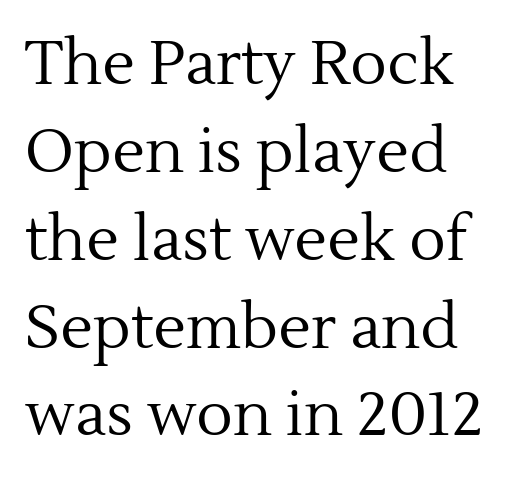
Q: Is the text bold? A: No.
Q: Is the text italic (slanted)? A: No, it is upright.
Q: Is the typeface a serif or a sans-serif typeface? A: Serif.
Q: Is the text underlined? A: No.
Q: How is the paragraph aligned? A: Left-aligned.
Q: Is the spacing between letters normal or unusually wide? A: Normal.
Q: Is the spacing between lines tight, normal or loose? A: Normal.
Q: Width (condensed, normal, or wide)? A: Normal.
Q: x-height? A: Medium.
Q: Monospaced? A: No.
